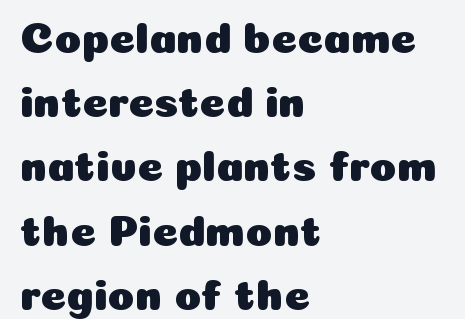
Q: Is the text italic (slanted)? A: No, it is upright.
Q: Is the typeface a serif or a sans-serif typeface? A: Sans-serif.
Q: Is the text underlined? A: No.
Q: How is the paragraph aligned? A: Left-aligned.
Q: Is the spacing between letters normal or unusually wide? A: Normal.
Q: Is the spacing between lines tight, normal or loose? A: Normal.
Q: Width (condensed, normal, or wide)? A: Normal.
Q: Stroke contrast? A: Low.
Q: x-height? A: Medium.
Q: Monospaced? A: No.
